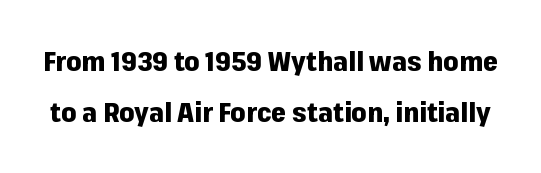
Honestly, there is no underline to notice here at all. How are the letters spaced? Ordinarily, with no added tracking. Airy leading. Stroke thickness is high; the sample reads as a true bold. These lines were composed using upright roman letters.
